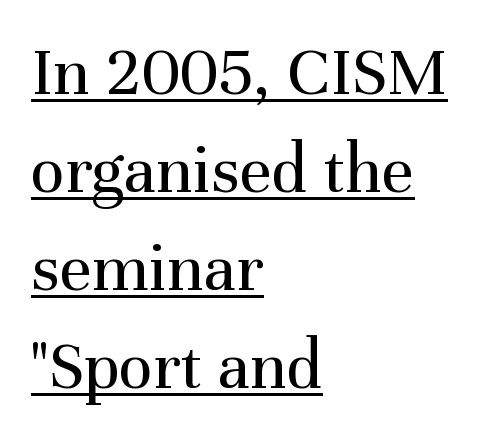
{"serif": "yes", "italic": "no", "bold": "no", "weight": "regular", "width": "normal", "stroke_contrast": "medium", "x_height": "medium", "monospaced": "no", "underline": "yes", "align": "left", "line_spacing": "normal", "line_spacing_ratio": 1.38, "letter_spacing": "normal", "letter_spacing_em": 0.0, "glyph_px": 71}
